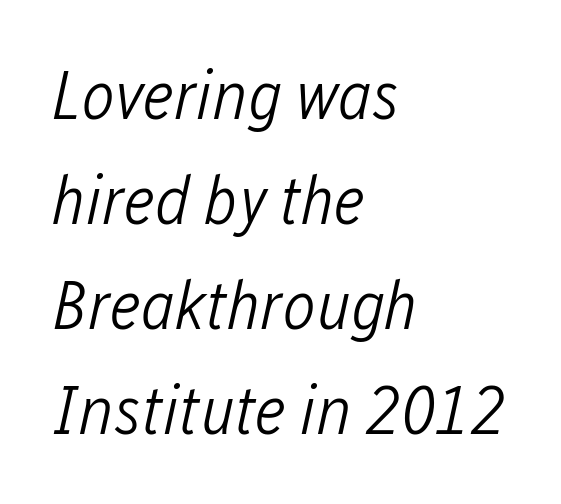
The image shows 70 px light, condensed type, italic (leaning right); set left-aligned, normal line spacing (1.5x), normal letter spacing, not underlined; low stroke contrast and a medium x-height.
